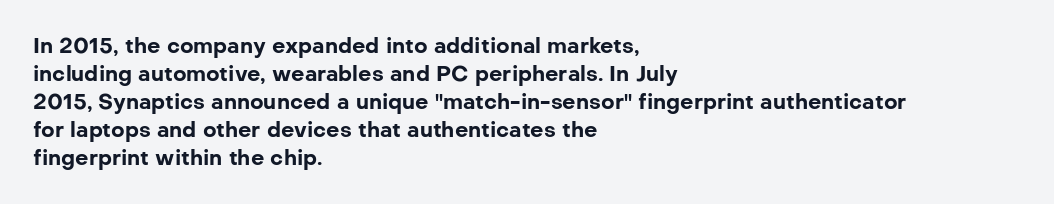
{"italic": "no", "bold": "yes", "underline": "no", "align": "left", "line_spacing": "normal", "line_spacing_ratio": 1.33, "letter_spacing": "normal", "letter_spacing_em": 0.0, "glyph_px": 21}
